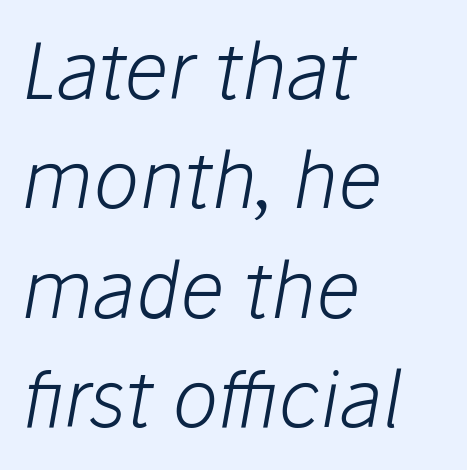
Visually the block forms a straight wall on the left and a jagged coastline on the right. Underlining? Definitely not there. These lines sit exactly where default settings would place them. Inter-character spacing is left at the font's built-in metrics. Think of a printed novel: that variable character pitch is what you see here.
